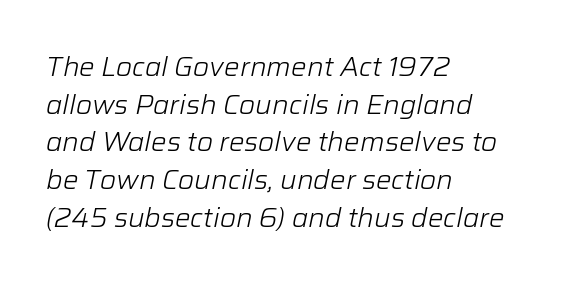
Q: Is the text bold? A: No.
Q: Is the text italic (slanted)? A: Yes, it leans right by about 12 degrees.
Q: Is the text underlined? A: No.
Q: How is the paragraph aligned? A: Left-aligned.
Q: Is the spacing between letters normal or unusually wide? A: Normal.
Q: Is the spacing between lines tight, normal or loose? A: Normal.
